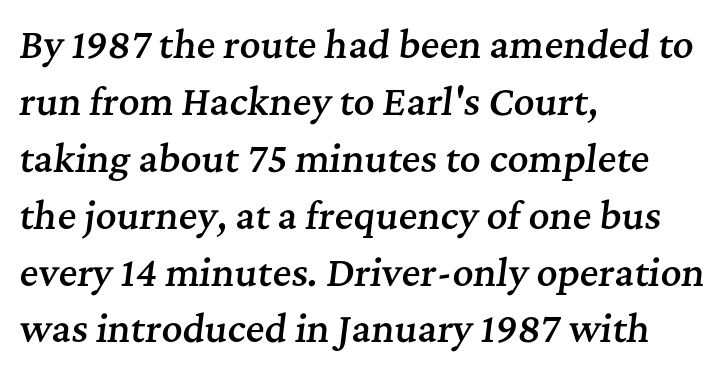
{"serif": "yes", "italic": "yes", "lean": "right", "slant_degrees": 7, "bold": "semi", "weight": "semibold", "width": "normal", "stroke_contrast": "medium", "x_height": "medium", "monospaced": "no", "underline": "no", "align": "left", "line_spacing": "normal", "line_spacing_ratio": 1.58, "letter_spacing": "normal", "letter_spacing_em": 0.0, "glyph_px": 36}
